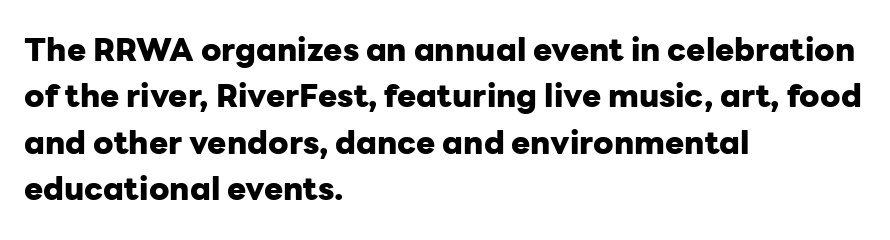
Spacing verdict: proportional, widths tailored to each character. The type family on display is of the sans-serif kind. Default kerning and tracking; the words read as compact shapes. The rendering uses a moderate line-height, typical for paragraphs.
